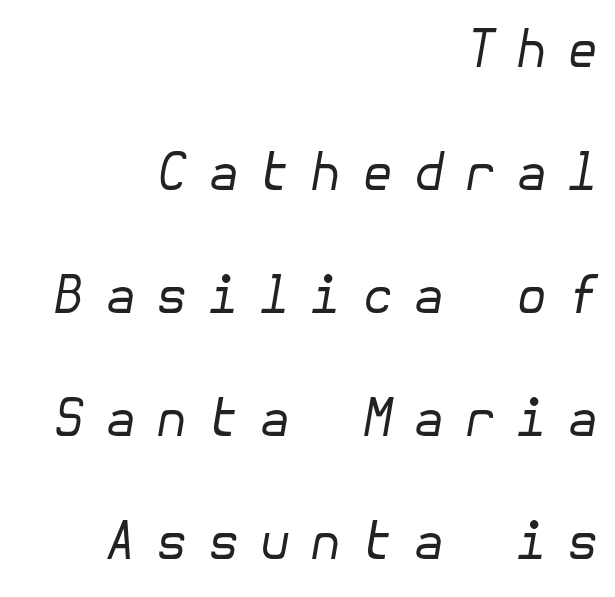
Q: Is the text bold? A: No.
Q: Is the text italic (slanted)? A: Yes, it leans right by about 10 degrees.
Q: Is the text underlined? A: No.
Q: How is the paragraph aligned? A: Right-aligned.
Q: Is the spacing between letters normal or unusually wide? A: Unusually wide.
Q: Is the spacing between lines tight, normal or loose? A: Loose.
Q: Width (condensed, normal, or wide)? A: Normal.
Q: Stroke contrast? A: Low.
Q: x-height? A: Medium.
